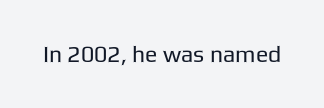
The type is set solid horizontally, with unmodified tracking. Words float on clear page, feet unadorned. A quiet, ordinary-to-light weight characterises the typeface. The type sits square on the baseline with zero lean.
